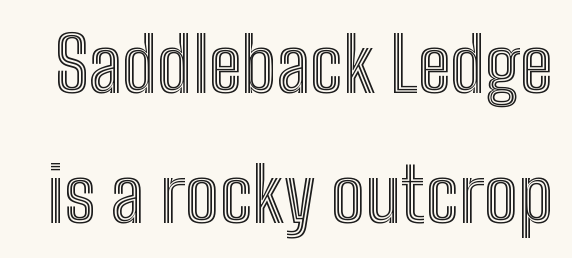
The image shows 75 px condensed type, upright; set line spacing 1.73x, normal letter spacing, not underlined; a medium x-height.
